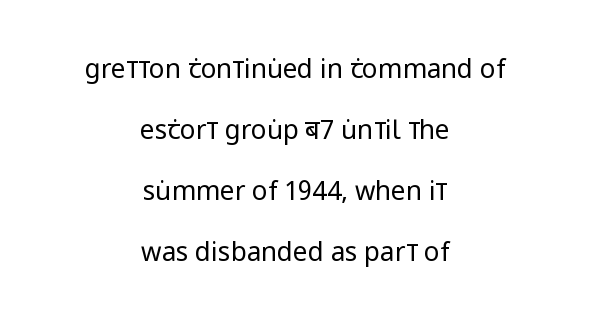
The image shows 26 px text type, upright; set centered, loose line spacing (2.34x), normal letter spacing, not underlined.
